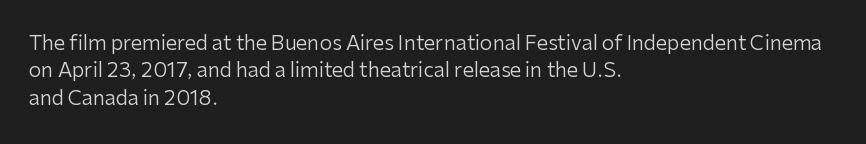
Caption: standard tracking, unaltered. Alignment: flush left. Line spacing here is normal. Weight: not bold — regular or lighter.
